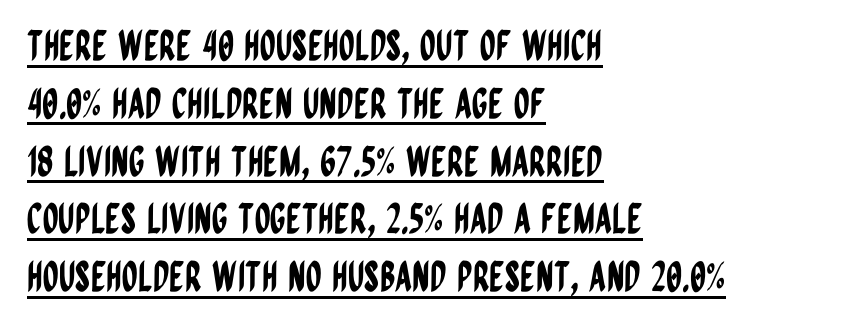
Q: Is the text italic (slanted)? A: No, it is upright.
Q: Is the typeface a serif or a sans-serif typeface? A: Sans-serif.
Q: Is the text underlined? A: Yes.
Q: How is the paragraph aligned? A: Left-aligned.
Q: Is the spacing between letters normal or unusually wide? A: Normal.
Q: Is the spacing between lines tight, normal or loose? A: Normal.
Q: Width (condensed, normal, or wide)? A: Condensed.
Q: Stroke contrast? A: Low.
Q: x-height? A: Large.
Q: Monospaced? A: No.
